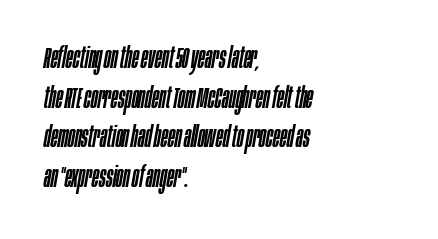
{"italic": "yes", "lean": "right", "slant_degrees": 10, "width": "condensed", "stroke_contrast": "low", "x_height": "large", "monospaced": "no", "underline": "no", "align": "left", "line_spacing": "normal", "line_spacing_ratio": 1.37, "letter_spacing": "normal", "letter_spacing_em": 0.0, "glyph_px": 29}
